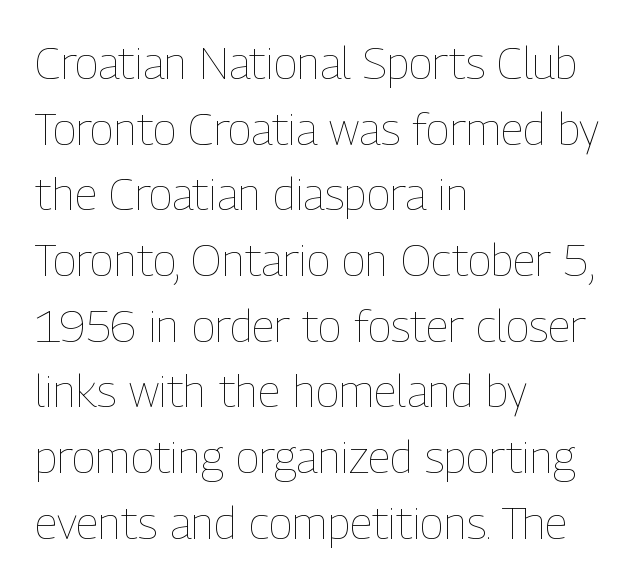
Q: Is the text bold? A: No.
Q: Is the text italic (slanted)? A: No, it is upright.
Q: Is the text underlined? A: No.
Q: How is the paragraph aligned? A: Left-aligned.
Q: Is the spacing between letters normal or unusually wide? A: Normal.
Q: Is the spacing between lines tight, normal or loose? A: Normal.
Q: Width (condensed, normal, or wide)? A: Condensed.
Q: Stroke contrast? A: Low.
Q: x-height? A: Medium.
Q: Monospaced? A: No.
